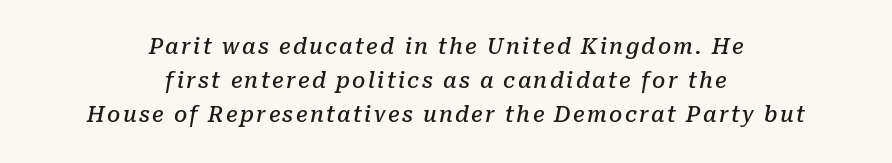
Q: Is the text bold? A: Semi-bold.
Q: Is the text italic (slanted)? A: Yes, it leans right by about 10 degrees.
Q: Is the text underlined? A: No.
Q: How is the paragraph aligned? A: Centered.
Q: Is the spacing between lines tight, normal or loose? A: Normal.
